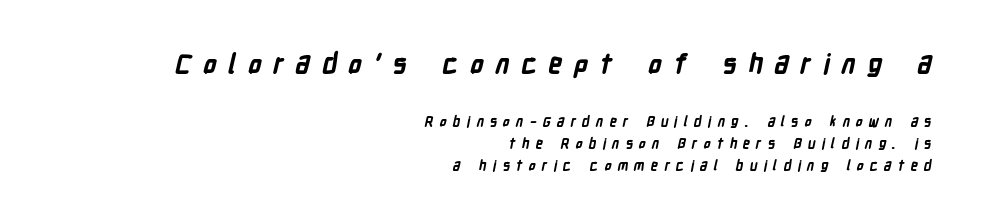
The image shows 27 px bold type; set right-aligned, normal line spacing (1.58x), unusually wide letter spacing (+0.43 em), not underlined; the first (top) block is 1.93x larger.
